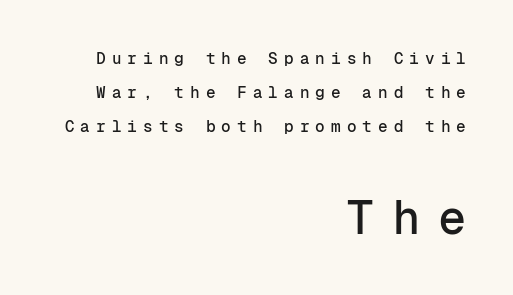
Does extra space separate the letters? Yes, quite a lot of it. Block two is the big one; block one sits smaller above it. The block of text is sparse from top to bottom, with ample space between rows. Italic: no, the glyphs are upright roman.
